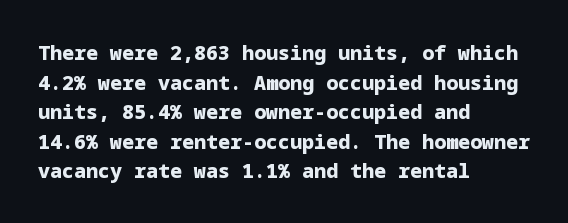
The image shows 20 px bold type, upright; set left-aligned, normal line spacing (1.48x), normal letter spacing, not underlined.
